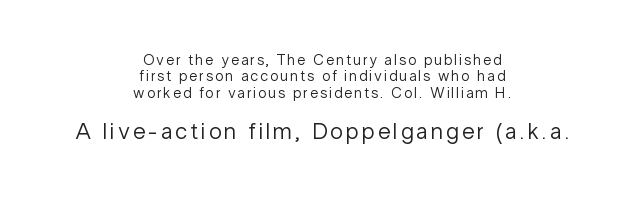
{"italic": "no", "bold": "no", "underline": "no", "align": "center", "line_spacing": "tight", "line_spacing_ratio": 1.1, "larger_block": "second", "size_ratio": 1.53, "glyph_px": 23}
